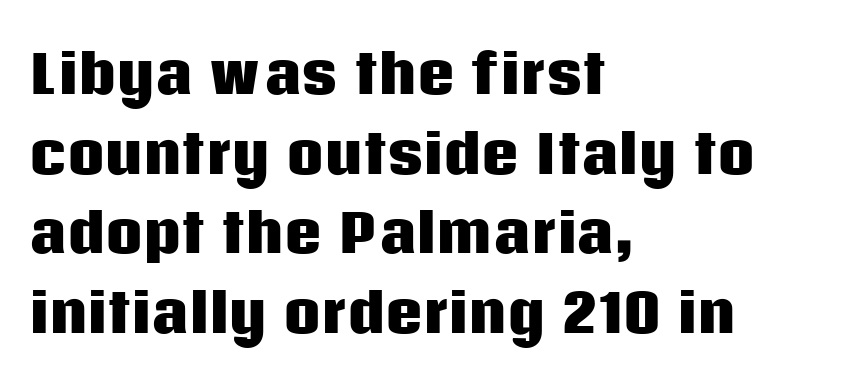
The image shows 52 px heavy sans-serif type, upright; set left-aligned, normal line spacing (1.53x), normal letter spacing, not underlined; low stroke contrast and a large x-height.
